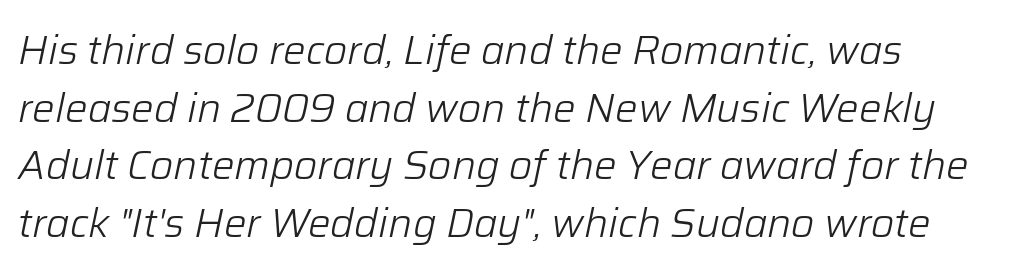
The image shows 40 px light type, italic (leaning right); set left-aligned, normal line spacing (1.44x), normal letter spacing, not underlined; low stroke contrast and a medium x-height.
